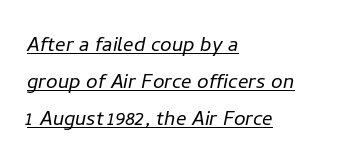
The image shows 26 px text type, italic (leaning right); set left-aligned, normal line spacing (1.43x), normal letter spacing, underlined.
